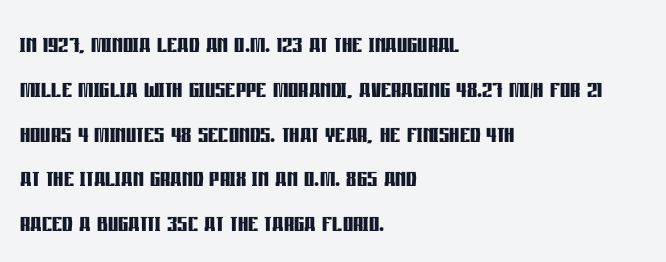
Q: Is the text bold? A: Yes.
Q: Is the text italic (slanted)? A: No, it is upright.
Q: Is the typeface a serif or a sans-serif typeface? A: Sans-serif.
Q: Is the text underlined? A: No.
Q: How is the paragraph aligned? A: Left-aligned.
Q: Is the spacing between letters normal or unusually wide? A: Normal.
Q: Is the spacing between lines tight, normal or loose? A: Normal.
Q: Width (condensed, normal, or wide)? A: Condensed.
Q: Stroke contrast? A: Low.
Q: x-height? A: Large.
Q: Monospaced? A: No.
